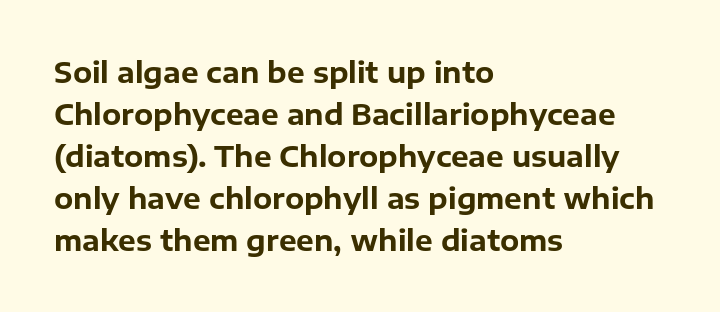
The baseline area is clear. In terms of letterspacing, this is plain default setting. Short and long lines alike share a common starting point at left. This block has exactly the height ordinary leading produces. Posture: vertical.
